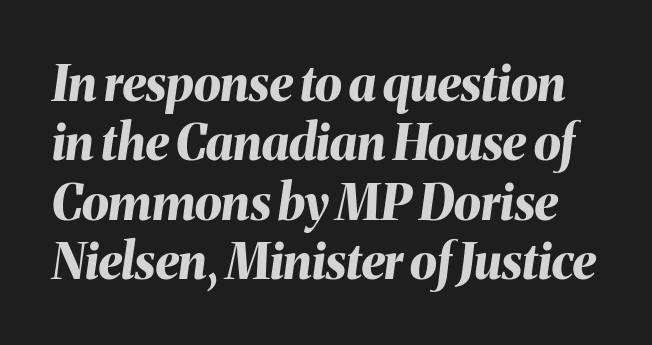
{"italic": "yes", "lean": "right", "slant_degrees": 8, "bold": "yes", "weight": "bold", "width": "normal", "stroke_contrast": "medium", "x_height": "medium", "monospaced": "no", "underline": "no", "line_spacing_ratio": 1.21, "letter_spacing": "normal", "letter_spacing_em": 0.0, "glyph_px": 49}
